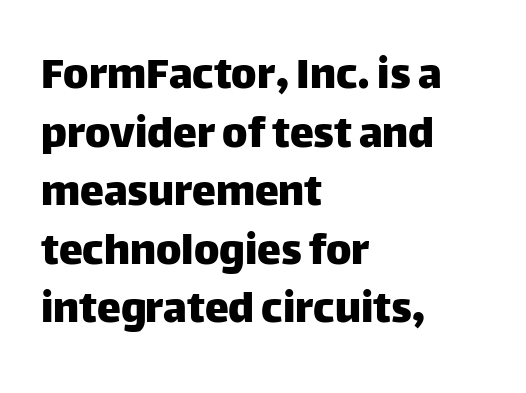
The image shows 48 px sans-serif type, upright; set left-aligned, line spacing 1.22x, normal letter spacing, not underlined; low stroke contrast and a large x-height.
